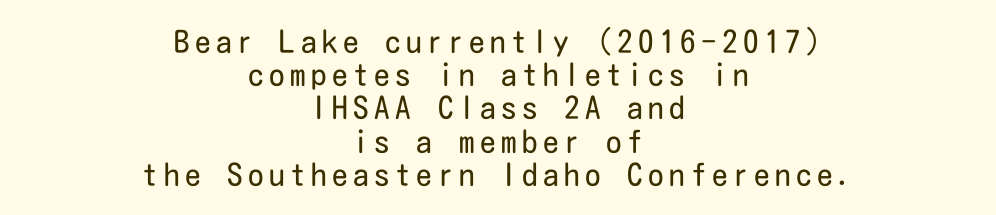
{"serif": "no", "italic": "no", "bold": "no", "weight": "regular", "width": "condensed", "stroke_contrast": "low", "x_height": "medium", "underline": "no", "align": "center", "line_spacing": "tight", "line_spacing_ratio": 1.07, "glyph_px": 31}
